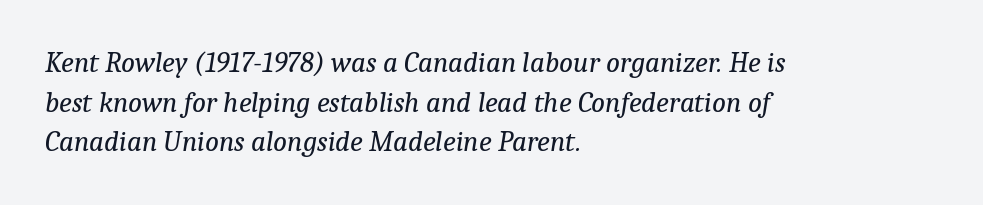
{"serif": "yes", "italic": "yes", "lean": "right", "slant_degrees": 9, "bold": "no", "weight": "regular", "width": "normal", "stroke_contrast": "low", "x_height": "medium", "monospaced": "no", "underline": "no", "align": "left", "line_spacing": "normal", "line_spacing_ratio": 1.37, "letter_spacing": "normal", "letter_spacing_em": 0.0, "glyph_px": 29}
